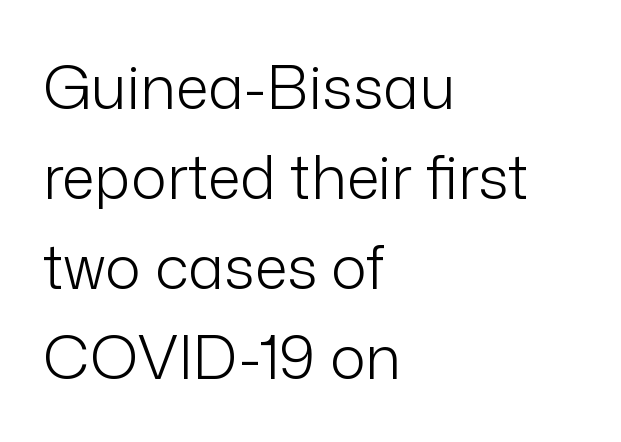
The image shows 60 px light sans-serif type, upright; set left-aligned, normal line spacing (1.5x), normal letter spacing, not underlined; low stroke contrast and a medium x-height.
